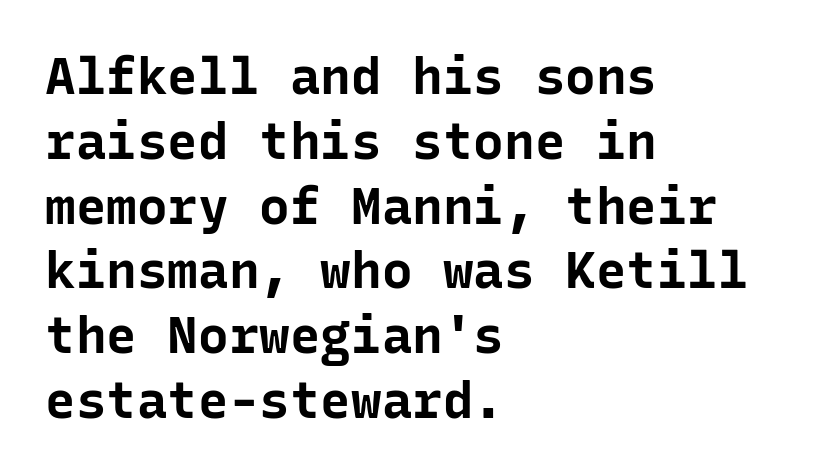
{"serif": "no", "italic": "no", "bold": "yes", "weight": "bold", "width": "normal", "stroke_contrast": "low", "x_height": "medium", "monospaced": "yes", "underline": "no", "align": "left", "line_spacing": "normal", "line_spacing_ratio": 1.27, "letter_spacing": "normal", "letter_spacing_em": 0.0, "glyph_px": 51}
